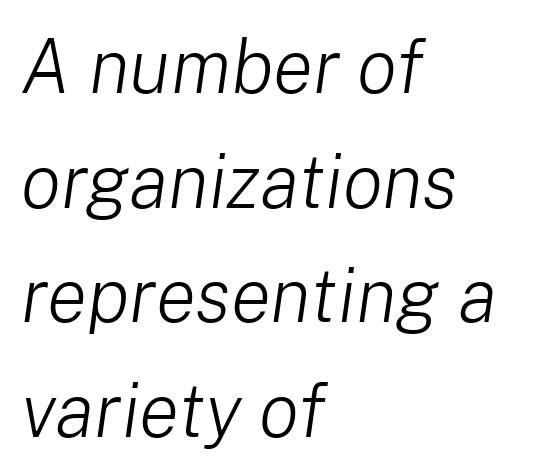
This rendering features lettering with no underline. No chunkiness to these letters — they're not bold. Is the letter spacing exaggerated? No — it looks like the ordinary default. The rendering uses natural spacing where letterforms have individual widths. If you measured baseline to baseline, you'd find a middling distance. The passage is arranged the way most books set body copy — flush left.
